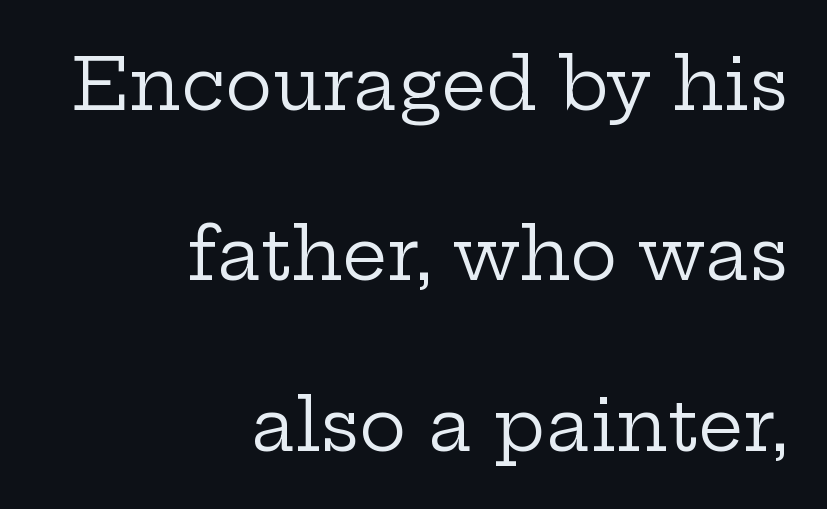
{"serif": "yes", "italic": "no", "bold": "no", "weight": "regular", "width": "wide", "stroke_contrast": "low", "x_height": "medium", "monospaced": "no", "underline": "no", "align": "right", "line_spacing": "loose", "line_spacing_ratio": 2.4, "letter_spacing": "normal", "letter_spacing_em": 0.0, "glyph_px": 71}
